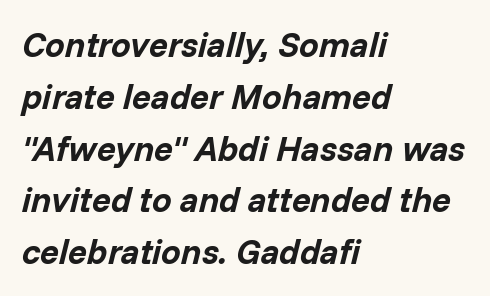
Weight check: bold — yes, fully. Vertical spacing — default. Posture: slanted. The ragged edge is on the right, which tells us the setting is flush left. Do the characters align in a grid? No, the font is proportional. Tracking here is standard; glyphs follow each other at the usual distance.
